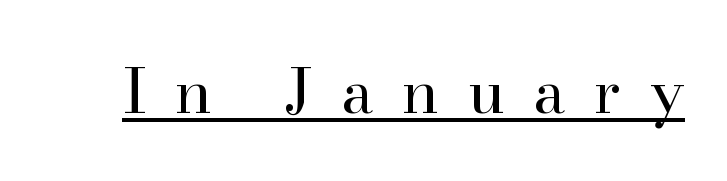
Q: Is the text bold? A: No.
Q: Is the text italic (slanted)? A: No, it is upright.
Q: Is the typeface a serif or a sans-serif typeface? A: Serif.
Q: Is the text underlined? A: Yes.
Q: Is the spacing between letters normal or unusually wide? A: Unusually wide.
Q: Width (condensed, normal, or wide)? A: Normal.
Q: Stroke contrast? A: High.
Q: x-height? A: Small.
Q: Monospaced? A: No.
